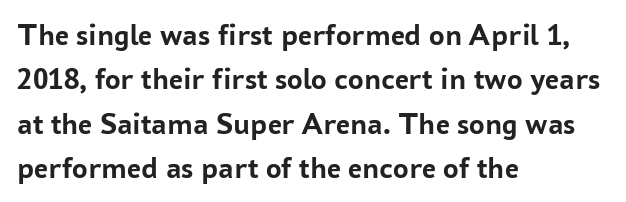
{"serif": "no", "italic": "no", "bold": "yes", "weight": "semibold", "width": "normal", "stroke_contrast": "low", "x_height": "medium", "monospaced": "no", "underline": "no", "align": "left", "line_spacing": "normal", "line_spacing_ratio": 1.43, "letter_spacing": "normal", "letter_spacing_em": 0.0, "glyph_px": 31}
